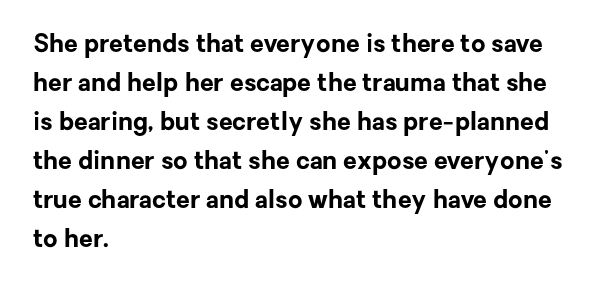
The image shows 25 px bold type, upright; set left-aligned, normal line spacing (1.56x), normal letter spacing, not underlined.
